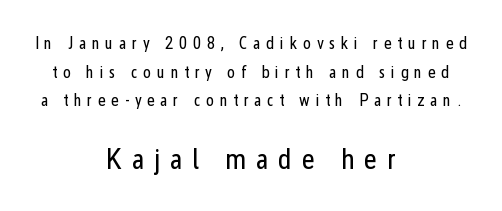
{"serif": "no", "italic": "no", "bold": "no", "weight": "regular", "width": "condensed", "stroke_contrast": "low", "x_height": "medium", "monospaced": "no", "underline": "no", "align": "center", "line_spacing": "normal", "line_spacing_ratio": 1.69, "letter_spacing": "wide", "letter_spacing_em": 0.33, "larger_block": "second", "size_ratio": 1.71, "glyph_px": 29}
